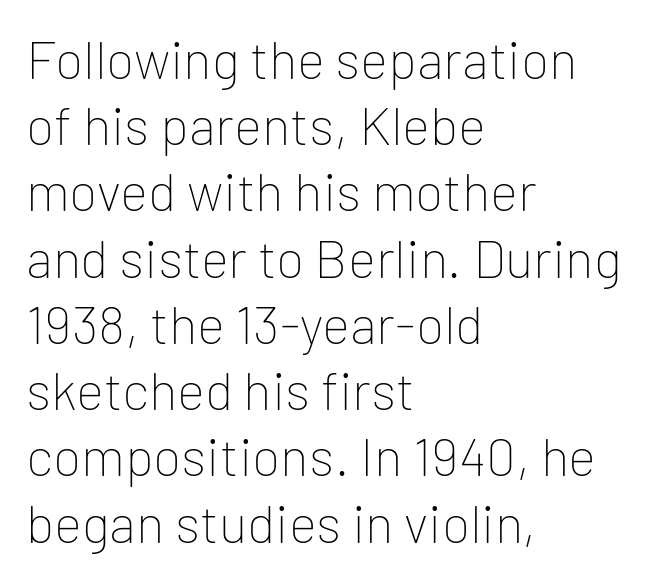
These lines were composed using upright roman letters. Just letters on the line, the space beneath them empty. Spacing verdict: proportional, widths tailored to each character. Does the type have serifs? No, each stem ends abruptly. Compared with typical paragraphs, the rows here are spaced about the same.
